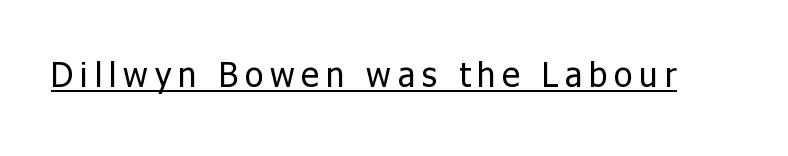
The image shows 34 px regular-weight sans-serif type, upright; set unusually wide letter spacing (+0.2 em), underlined; low stroke contrast and a medium x-height.
